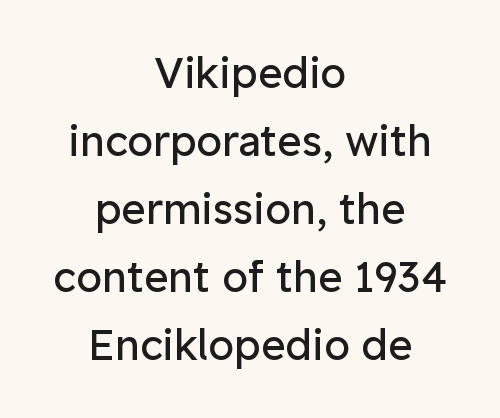
Q: Is the text bold? A: No.
Q: Is the text italic (slanted)? A: No, it is upright.
Q: Is the typeface a serif or a sans-serif typeface? A: Sans-serif.
Q: Is the text underlined? A: No.
Q: How is the paragraph aligned? A: Centered.
Q: Is the spacing between letters normal or unusually wide? A: Normal.
Q: Is the spacing between lines tight, normal or loose? A: Normal.
Q: Width (condensed, normal, or wide)? A: Normal.
Q: Stroke contrast? A: Low.
Q: x-height? A: Medium.
Q: Monospaced? A: No.
